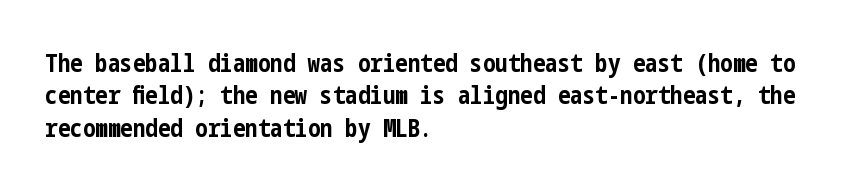
A typesetter would mark this as roman, not italic. The strokes are fattened all the way to bold. Beneath every word, the page is bare. The letters sit at their default tracking, neither squeezed nor spread. Notice how the passage keeps a crisp vertical edge on the left only. The lines sit at an ordinary, default distance from one another.
